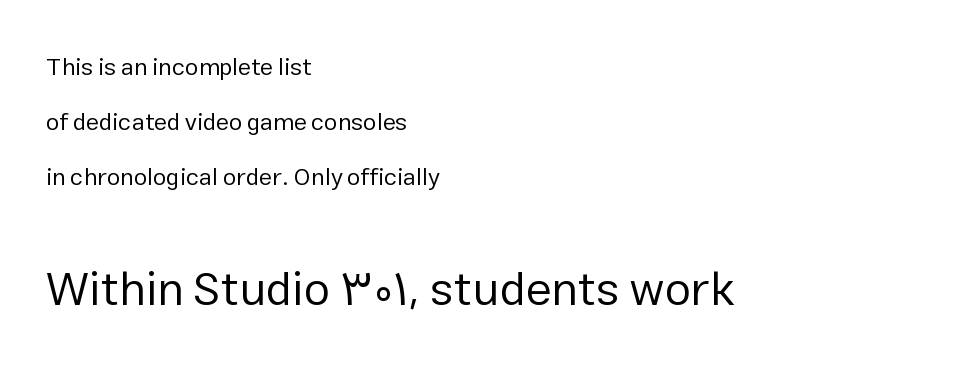
Q: Is the text bold? A: No.
Q: Is the text italic (slanted)? A: No, it is upright.
Q: Is the typeface a serif or a sans-serif typeface? A: Sans-serif.
Q: Is the text underlined? A: No.
Q: How is the paragraph aligned? A: Left-aligned.
Q: Is the spacing between letters normal or unusually wide? A: Normal.
Q: Is the spacing between lines tight, normal or loose? A: Loose.
Q: Which block of text is set in a larger size, the first (top) or the second (bottom)? A: The second (bottom) one.
Q: Width (condensed, normal, or wide)? A: Normal.
Q: Stroke contrast? A: Low.
Q: x-height? A: Medium.
Q: Monospaced? A: No.
